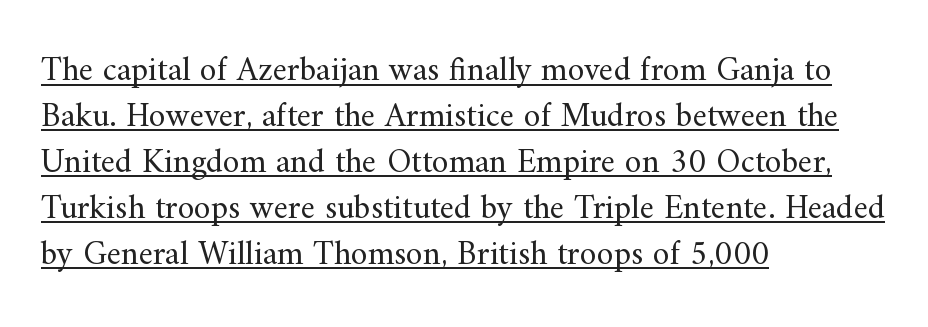
The image shows 34 px regular-weight serif type, upright; set left-aligned, normal line spacing (1.35x), normal letter spacing, underlined; medium stroke contrast and a small x-height.
